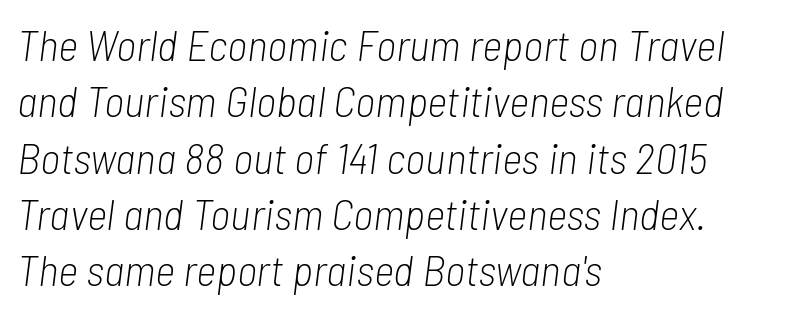
{"italic": "yes", "lean": "right", "slant_degrees": 7, "bold": "no", "weight": "light", "width": "condensed", "stroke_contrast": "low", "x_height": "medium", "monospaced": "no", "underline": "no", "align": "left", "line_spacing": "normal", "line_spacing_ratio": 1.28, "letter_spacing": "normal", "letter_spacing_em": 0.0, "glyph_px": 44}
